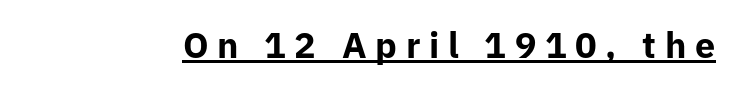
The letters are spread apart with noticeably loose tracking. Each line of the rendering has a horizontal stroke beneath the glyphs. Weight check: bold — yes, fully. The type sits square on the baseline with zero lean.
